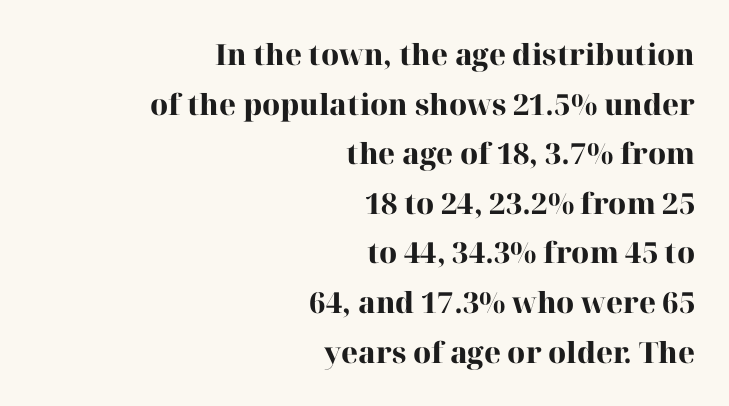
Q: Is the text bold? A: Yes.
Q: Is the text italic (slanted)? A: No, it is upright.
Q: Is the typeface a serif or a sans-serif typeface? A: Serif.
Q: Is the text underlined? A: No.
Q: How is the paragraph aligned? A: Right-aligned.
Q: Is the spacing between letters normal or unusually wide? A: Normal.
Q: Width (condensed, normal, or wide)? A: Normal.
Q: Stroke contrast? A: High.
Q: x-height? A: Medium.
Q: Monospaced? A: No.
